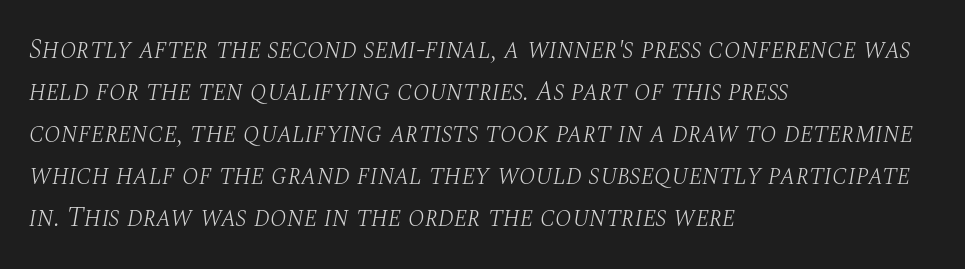
Q: Is the text bold? A: No.
Q: Is the text italic (slanted)? A: Yes, it leans right by about 10 degrees.
Q: Is the text underlined? A: No.
Q: How is the paragraph aligned? A: Left-aligned.
Q: Is the spacing between letters normal or unusually wide? A: Normal.
Q: Is the spacing between lines tight, normal or loose? A: Normal.
